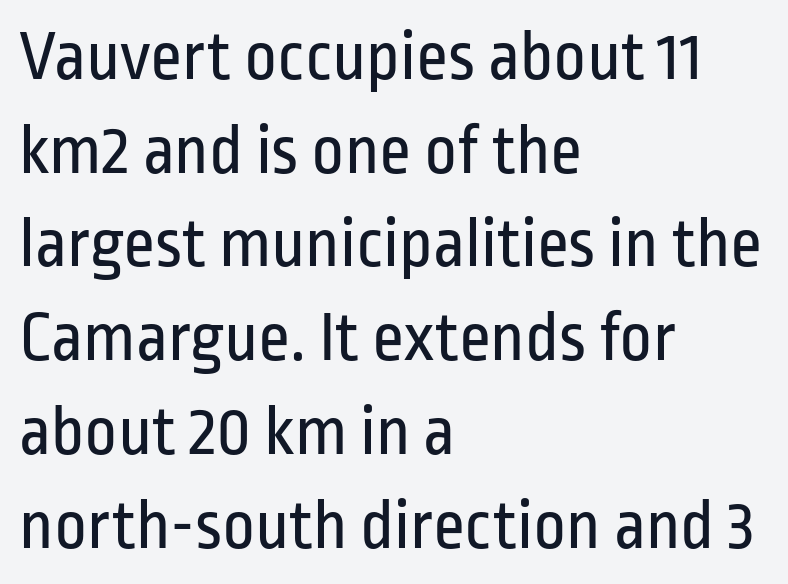
Caption: face not bold, strokes unweighted. Any mark beneath the type? The region is blank. This block has exactly the height ordinary leading produces. The font's upright variant was chosen for this text.
